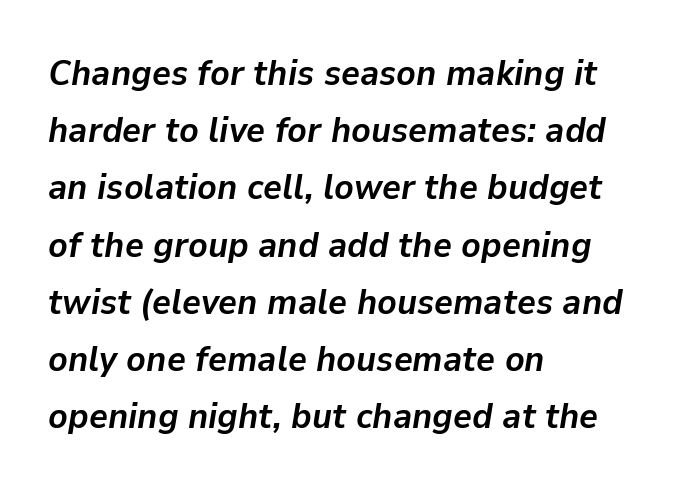
Q: Is the text bold? A: Yes.
Q: Is the text italic (slanted)? A: Yes, it leans right by about 9 degrees.
Q: Is the text underlined? A: No.
Q: How is the paragraph aligned? A: Left-aligned.
Q: Is the spacing between letters normal or unusually wide? A: Normal.
Q: Is the spacing between lines tight, normal or loose? A: Normal.
Q: Width (condensed, normal, or wide)? A: Normal.
Q: Stroke contrast? A: Low.
Q: x-height? A: Medium.
Q: Monospaced? A: No.
